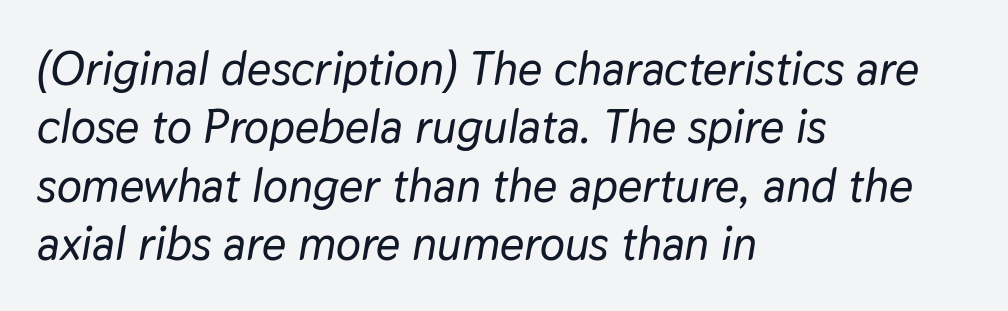
The image shows 47 px text type, italic (leaning right); set left-aligned, line spacing 1.24x, normal letter spacing, not underlined; low stroke contrast and a medium x-height.
